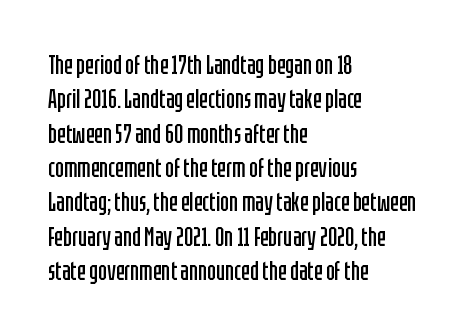
The image shows 26 px text type, upright; set left-aligned, normal line spacing (1.32x), normal letter spacing, not underlined.
